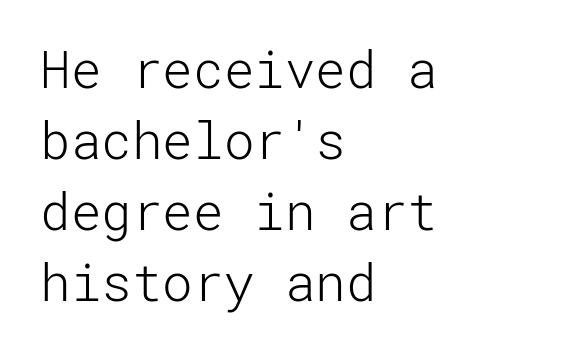
{"serif": "no", "italic": "no", "bold": "no", "weight": "light", "width": "normal", "stroke_contrast": "low", "x_height": "medium", "underline": "no", "align": "left", "line_spacing": "normal", "line_spacing_ratio": 1.39, "letter_spacing": "normal", "letter_spacing_em": 0.0, "glyph_px": 51}
